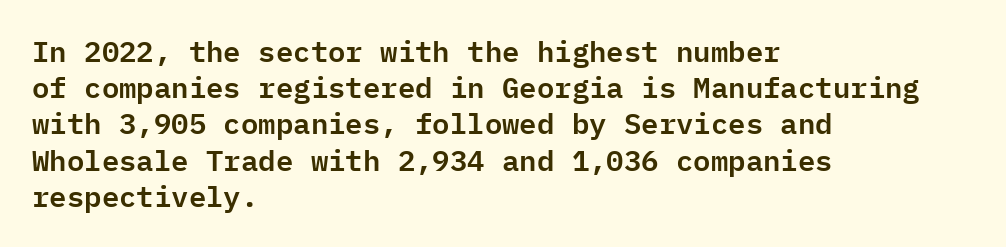
The image shows 29 px sans-serif type, upright, monospaced; set left-aligned, normal line spacing (1.25x), normal letter spacing, not underlined; low stroke contrast and a medium x-height.
